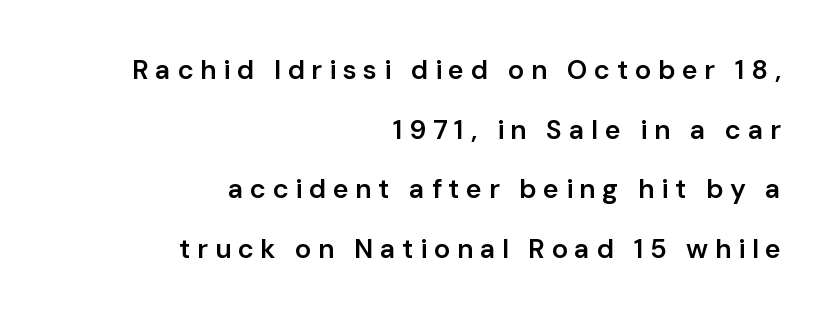
Q: Is the text bold? A: Semi-bold.
Q: Is the text italic (slanted)? A: No, it is upright.
Q: Is the text underlined? A: No.
Q: How is the paragraph aligned? A: Right-aligned.
Q: Is the spacing between letters normal or unusually wide? A: Unusually wide.
Q: Is the spacing between lines tight, normal or loose? A: Loose.
